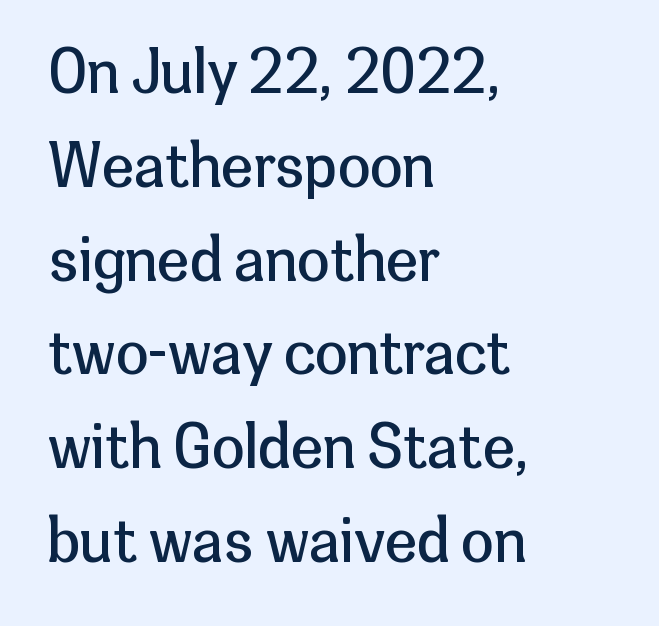
{"serif": "no", "italic": "no", "bold": "no", "weight": "regular", "width": "normal", "stroke_contrast": "low", "x_height": "medium", "monospaced": "no", "underline": "no", "align": "left", "line_spacing": "normal", "line_spacing_ratio": 1.59, "letter_spacing": "normal", "letter_spacing_em": 0.0, "glyph_px": 59}
